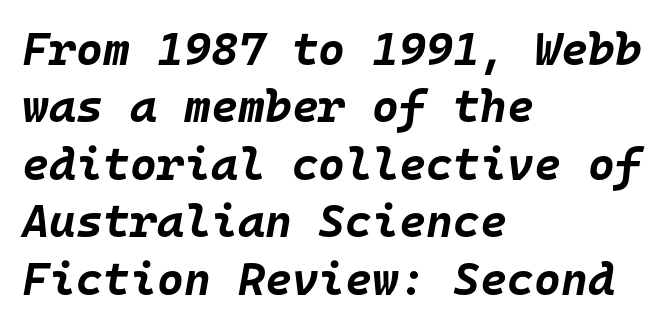
{"italic": "yes", "lean": "right", "slant_degrees": 10, "bold": "yes", "weight": "bold", "width": "normal", "stroke_contrast": "low", "x_height": "large", "monospaced": "yes", "underline": "no", "align": "left", "line_spacing": "normal", "line_spacing_ratio": 1.25, "letter_spacing": "normal", "letter_spacing_em": 0.0, "glyph_px": 46}
